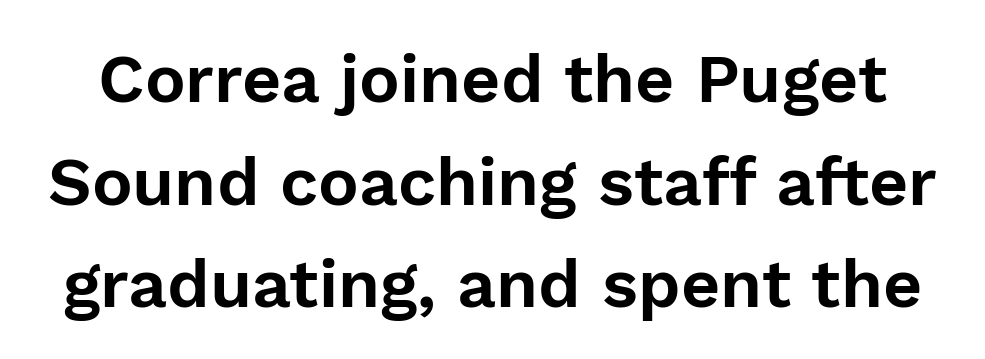
{"serif": "no", "italic": "no", "width": "normal", "stroke_contrast": "low", "x_height": "medium", "monospaced": "no", "underline": "no", "line_spacing": "normal", "line_spacing_ratio": 1.51, "letter_spacing": "normal", "letter_spacing_em": 0.0, "glyph_px": 68}
